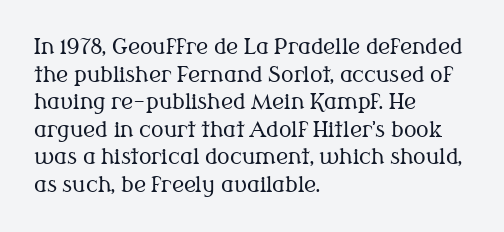
Q: Is the text bold? A: No.
Q: Is the text italic (slanted)? A: No, it is upright.
Q: Is the text underlined? A: No.
Q: How is the paragraph aligned? A: Left-aligned.
Q: Is the spacing between letters normal or unusually wide? A: Normal.
Q: Is the spacing between lines tight, normal or loose? A: Normal.
